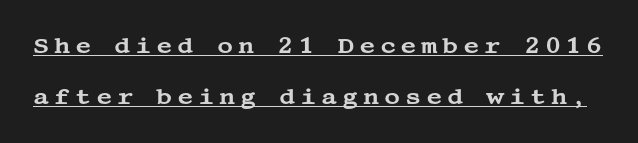
Q: Is the text italic (slanted)? A: No, it is upright.
Q: Is the text underlined? A: Yes.
Q: Is the spacing between letters normal or unusually wide? A: Unusually wide.
Q: Is the spacing between lines tight, normal or loose? A: Loose.
